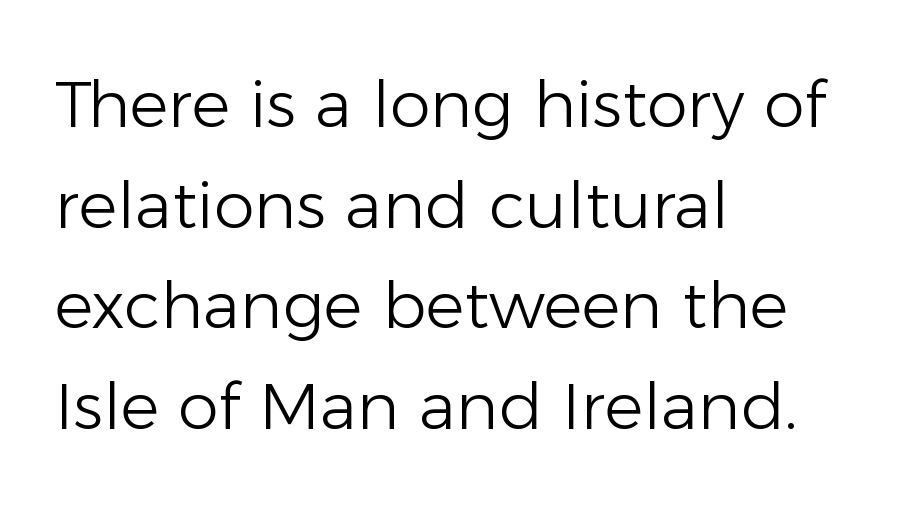
Check under the words: just untouched page. Reading down the block, your eye returns to a fixed left position each line. This sample has the flowing, uneven cadence of proportional lettering. The axis of the letterforms is exactly vertical. A typesetter would call this zero additional tracking.
